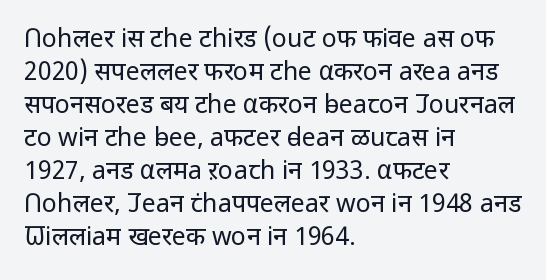
{"italic": "no", "bold": "no", "underline": "no", "align": "left", "line_spacing": "normal", "line_spacing_ratio": 1.32, "letter_spacing": "normal", "letter_spacing_em": 0.0, "glyph_px": 25}
